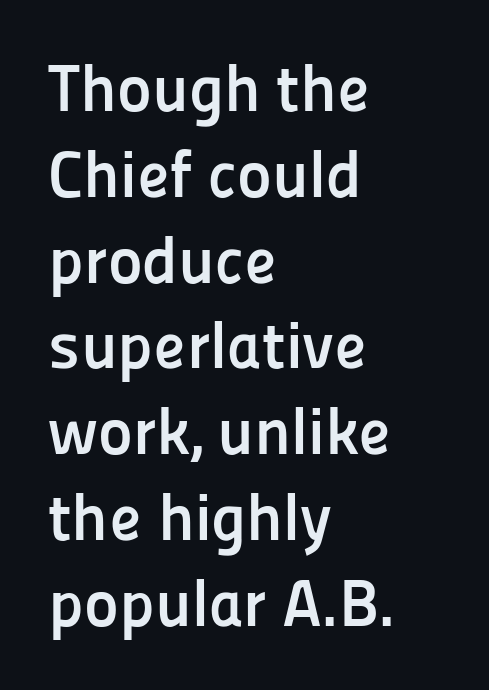
The image shows 66 px semibold sans-serif type, upright; set left-aligned, normal line spacing (1.3x), normal letter spacing, not underlined; low stroke contrast and a medium x-height.
